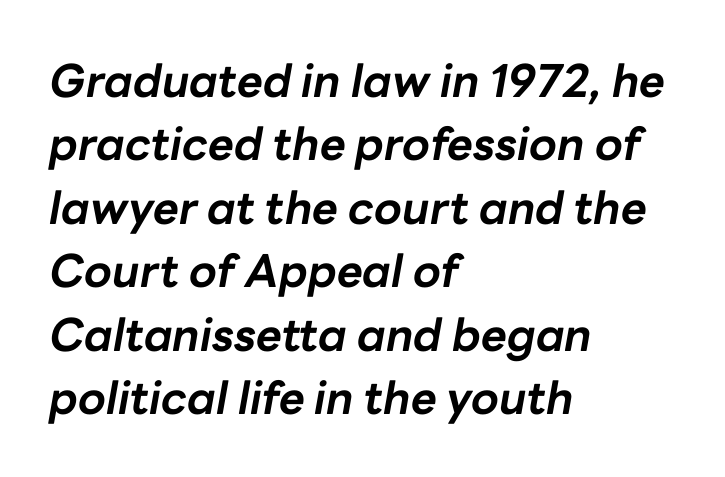
The image shows 45 px bold type, italic (leaning right); set left-aligned, normal line spacing (1.41x), normal letter spacing, not underlined; low stroke contrast and a medium x-height.
